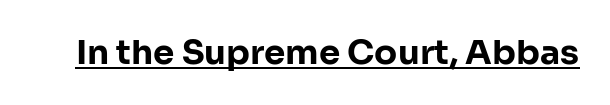
The image shows 34 px bold sans-serif type, upright; set normal letter spacing, underlined; low stroke contrast and a medium x-height.
